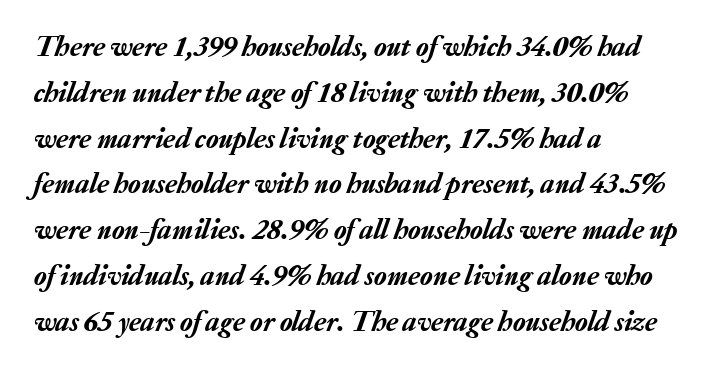
{"italic": "yes", "lean": "right", "slant_degrees": 20, "width": "normal", "stroke_contrast": "low", "x_height": "medium", "monospaced": "no", "underline": "no", "align": "left", "line_spacing": "normal", "line_spacing_ratio": 1.58, "letter_spacing": "normal", "letter_spacing_em": 0.0, "glyph_px": 29}
